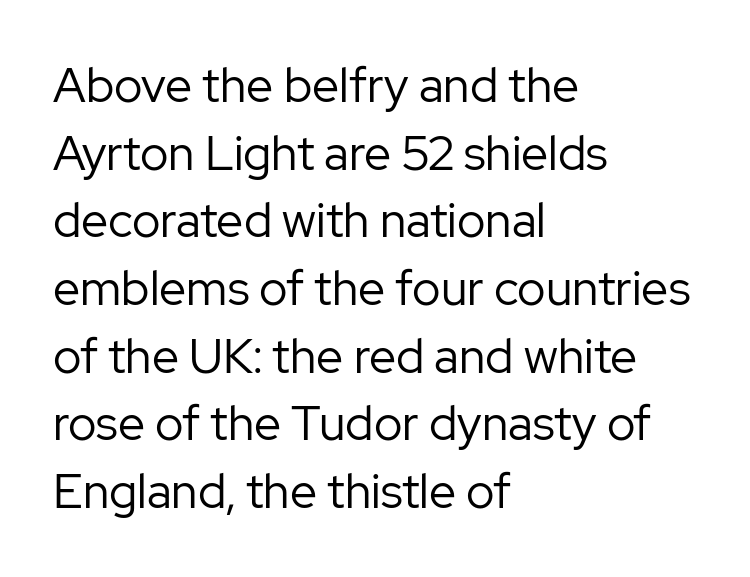
Q: Is the text bold? A: No.
Q: Is the text italic (slanted)? A: No, it is upright.
Q: Is the typeface a serif or a sans-serif typeface? A: Sans-serif.
Q: Is the text underlined? A: No.
Q: How is the paragraph aligned? A: Left-aligned.
Q: Is the spacing between letters normal or unusually wide? A: Normal.
Q: Is the spacing between lines tight, normal or loose? A: Normal.
Q: Width (condensed, normal, or wide)? A: Normal.
Q: Stroke contrast? A: Low.
Q: x-height? A: Medium.
Q: Monospaced? A: No.
